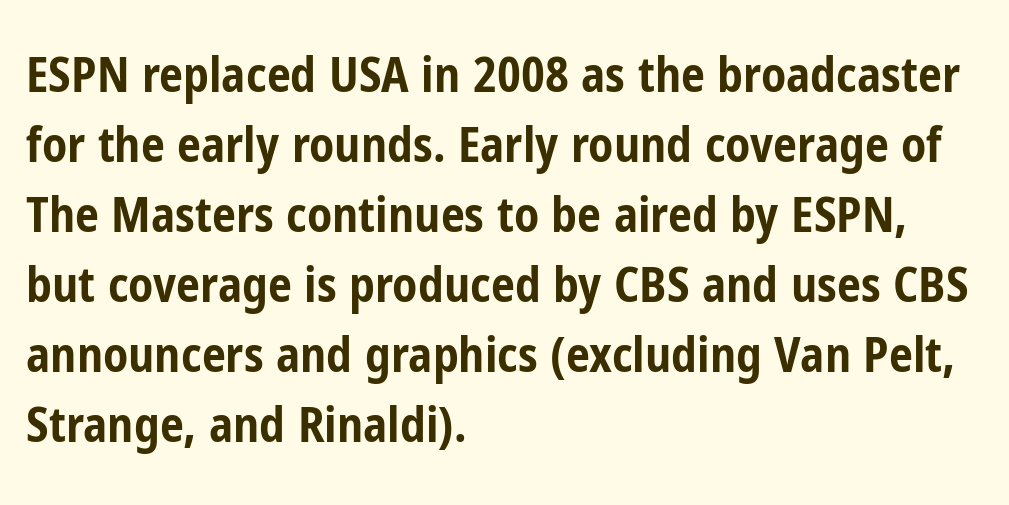
Chunky letters — that's bold for sure. Each line starts at the same left margin while the right side varies. Spacing verdict: proportional, widths tailored to each character. Characters remain perfectly vertical along every line.
